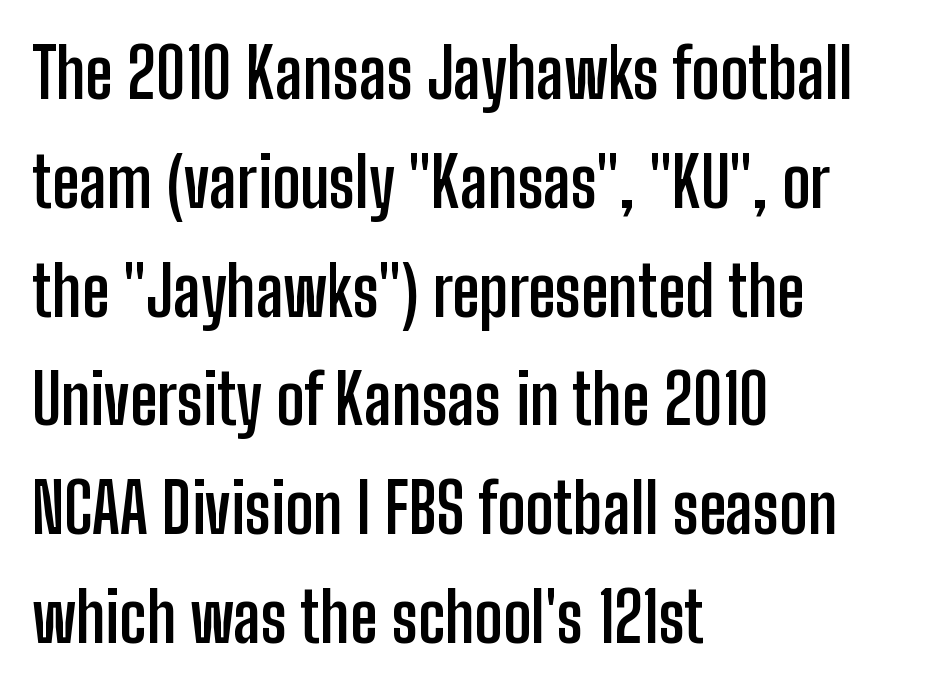
{"serif": "no", "italic": "no", "bold": "yes", "weight": "semibold", "width": "condensed", "stroke_contrast": "low", "x_height": "medium", "monospaced": "no", "underline": "no", "align": "left", "line_spacing": "normal", "line_spacing_ratio": 1.6, "letter_spacing": "normal", "letter_spacing_em": 0.0, "glyph_px": 68}
